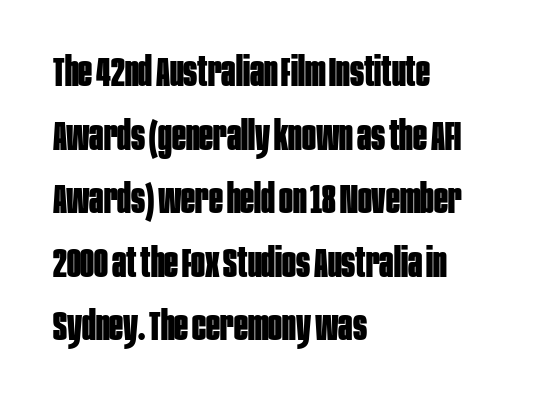
Q: Is the text bold? A: Yes.
Q: Is the text italic (slanted)? A: No, it is upright.
Q: Is the typeface a serif or a sans-serif typeface? A: Sans-serif.
Q: Is the text underlined? A: No.
Q: How is the paragraph aligned? A: Left-aligned.
Q: Is the spacing between letters normal or unusually wide? A: Normal.
Q: Is the spacing between lines tight, normal or loose? A: Normal.
Q: Width (condensed, normal, or wide)? A: Condensed.
Q: Stroke contrast? A: Low.
Q: x-height? A: Large.
Q: Monospaced? A: No.
